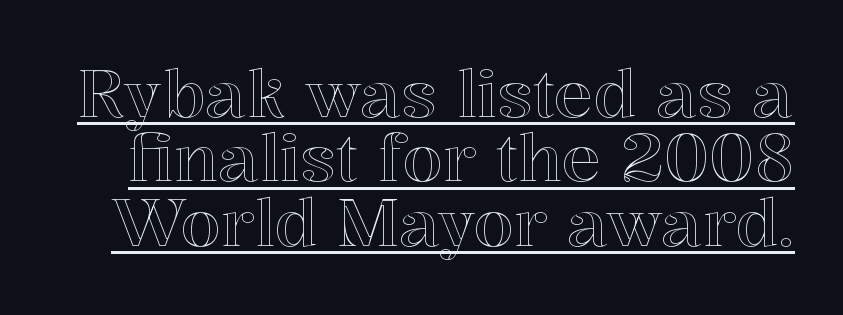
Q: Is the text italic (slanted)? A: No, it is upright.
Q: Is the text underlined? A: Yes.
Q: Is the spacing between letters normal or unusually wide? A: Normal.
Q: Is the spacing between lines tight, normal or loose? A: Tight.
Q: Width (condensed, normal, or wide)? A: Normal.
Q: x-height? A: Medium.
Q: Monospaced? A: No.
